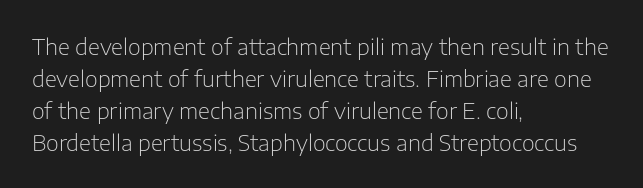
{"italic": "no", "bold": "no", "underline": "no", "align": "left", "line_spacing": "normal", "line_spacing_ratio": 1.45, "letter_spacing": "normal", "letter_spacing_em": 0.0, "glyph_px": 22}
